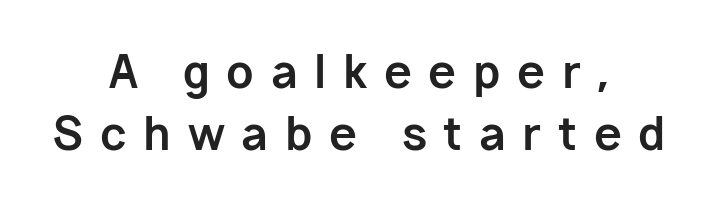
Q: Is the text bold? A: Yes.
Q: Is the text italic (slanted)? A: No, it is upright.
Q: Is the typeface a serif or a sans-serif typeface? A: Sans-serif.
Q: Is the text underlined? A: No.
Q: How is the paragraph aligned? A: Centered.
Q: Is the spacing between letters normal or unusually wide? A: Unusually wide.
Q: Is the spacing between lines tight, normal or loose? A: Normal.
Q: Width (condensed, normal, or wide)? A: Normal.
Q: Stroke contrast? A: Low.
Q: x-height? A: Medium.
Q: Monospaced? A: No.
